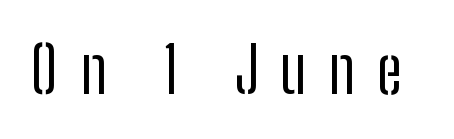
Each letter keeps its own natural width here, so spacing adapts to shape. Look at the tracking — it's clearly loosened, letters drifting apart. The letters stand straight up with perfectly vertical stems. The typeface chosen for these lines omits serifs.
